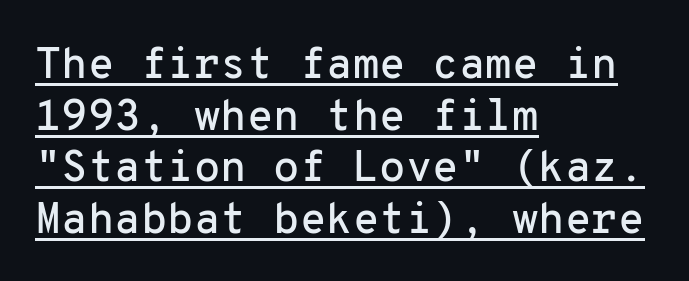
Vertical strokes here are truly vertical. Typeset ragged right — the left edge is the straight one. These lines are rendered in a fixed-pitch font. Honestly, the underline is the first thing you notice here. These lines keep a tight, regular rhythm from letter to letter.
